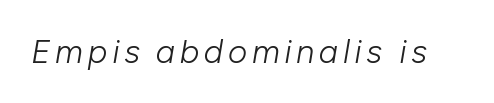
The image shows 33 px light type, italic (leaning right); set not underlined; low stroke contrast and a medium x-height.
